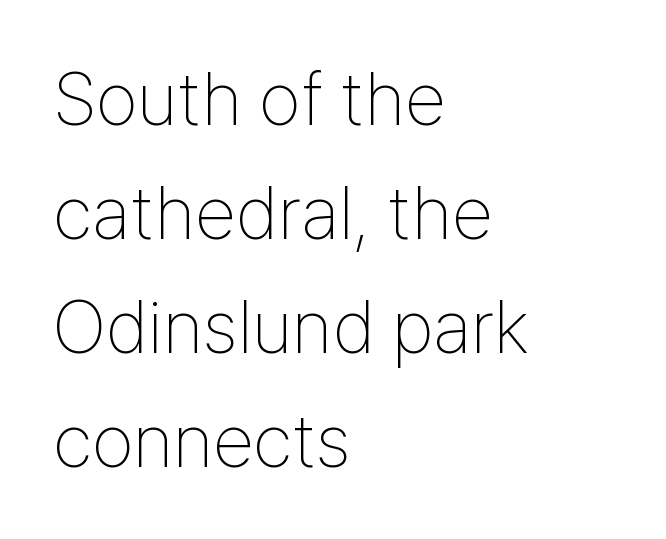
Q: Is the text bold? A: No.
Q: Is the text italic (slanted)? A: No, it is upright.
Q: Is the typeface a serif or a sans-serif typeface? A: Sans-serif.
Q: Is the text underlined? A: No.
Q: How is the paragraph aligned? A: Left-aligned.
Q: Is the spacing between letters normal or unusually wide? A: Normal.
Q: Is the spacing between lines tight, normal or loose? A: Normal.
Q: Width (condensed, normal, or wide)? A: Condensed.
Q: Stroke contrast? A: Low.
Q: x-height? A: Medium.
Q: Monospaced? A: No.
